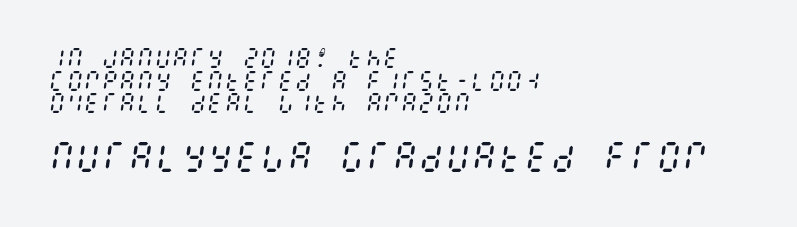
The letters are slanted; this is an italic face. Caption: standard tracking, unaltered. One glance says dense: line gaps are narrower than usual. Each stroke keeps to a modest, everyday thickness or less. Each row of text sits above clean, open space.
